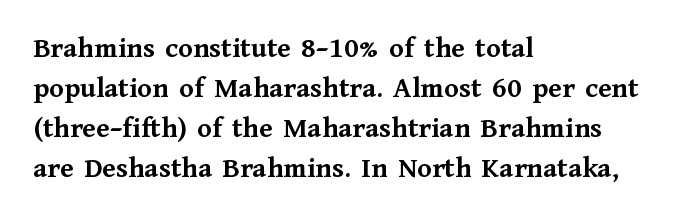
The image shows 30 px semibold serif type, upright; set left-aligned, normal line spacing (1.33x), normal letter spacing, not underlined; medium stroke contrast and a medium x-height.
